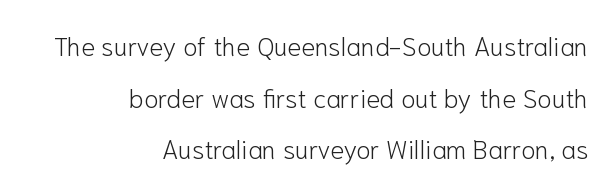
The image shows 26 px text type, upright; set right-aligned, loose line spacing (1.99x), normal letter spacing, not underlined.
